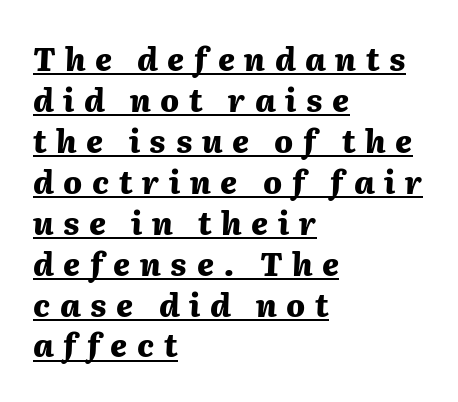
The image shows 31 px heavy type, italic (leaning right); set left-aligned, normal line spacing (1.32x), unusually wide letter spacing (+0.31 em), underlined; medium stroke contrast and a medium x-height.
